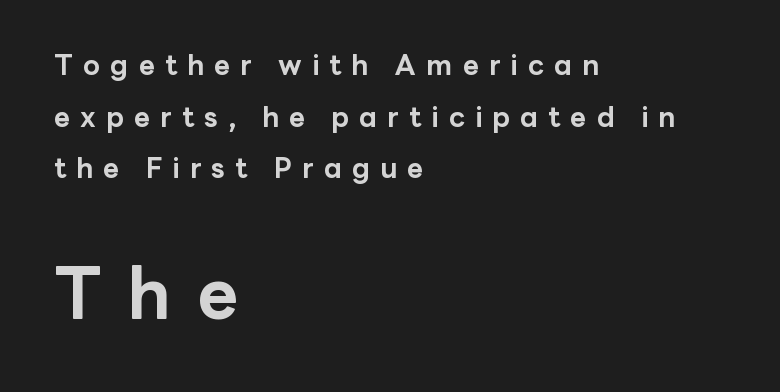
{"serif": "no", "italic": "no", "bold": "yes", "weight": "bold", "width": "normal", "stroke_contrast": "low", "x_height": "medium", "monospaced": "no", "underline": "no", "align": "left", "line_spacing_ratio": 1.84, "letter_spacing": "wide", "letter_spacing_em": 0.36, "larger_block": "second", "size_ratio": 2.54, "glyph_px": 71}
